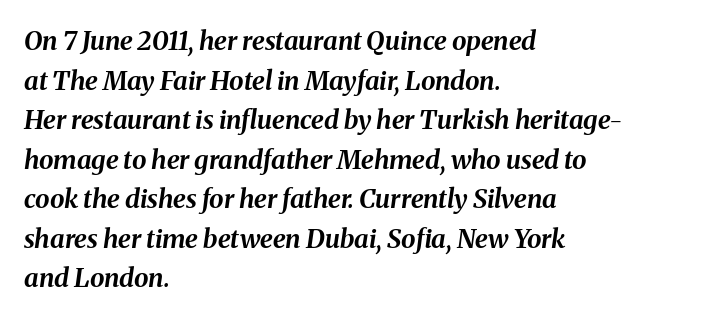
The horizontal fit of the characters is conventional and even. Unmarked baselines from the first word to the last. Is there much room between lines? A standard amount, neither cramped nor airy. The specimen reads as italic at a glance. Students, this is bold: see how much ink each stroke carries.
